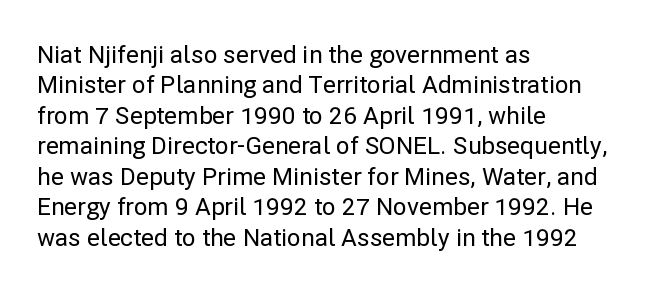
Unmarked baselines from the first word to the last. Short and long lines alike share a common starting point at left. The horizontal fit of the characters is conventional and even. Leading matches the norm, producing a regular column. In terms of posture, this sample is upright.
